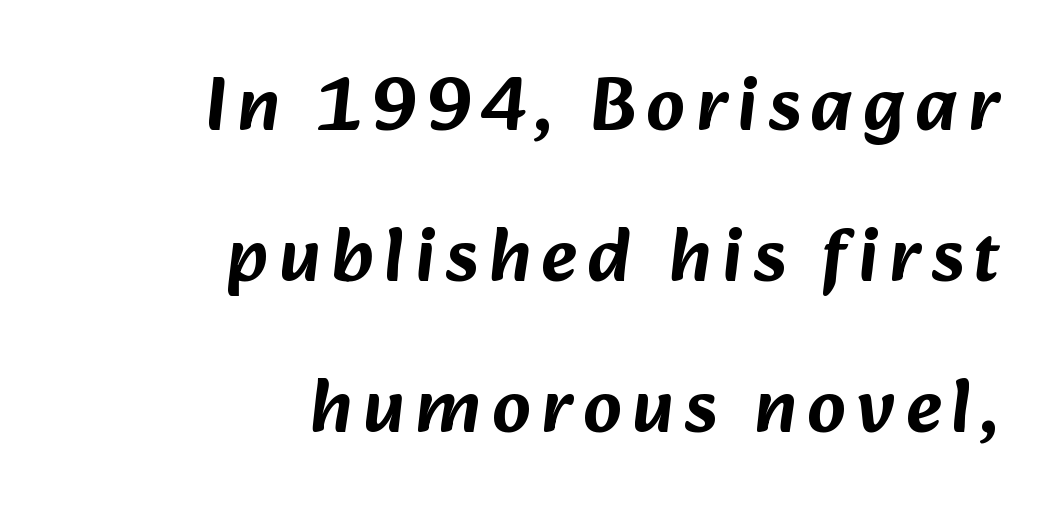
Q: Is the typeface a serif or a sans-serif typeface? A: Sans-serif.
Q: Is the text underlined? A: No.
Q: How is the paragraph aligned? A: Right-aligned.
Q: Is the spacing between lines tight, normal or loose? A: Loose.
Q: Width (condensed, normal, or wide)? A: Normal.
Q: Stroke contrast? A: Low.
Q: x-height? A: Medium.
Q: Monospaced? A: No.
